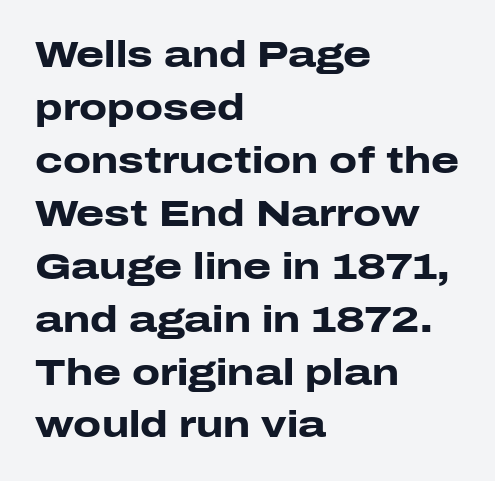
The image shows 36 px heavy, wide sans-serif type, upright; set left-aligned, normal line spacing (1.47x), normal letter spacing, not underlined; low stroke contrast and a medium x-height.
